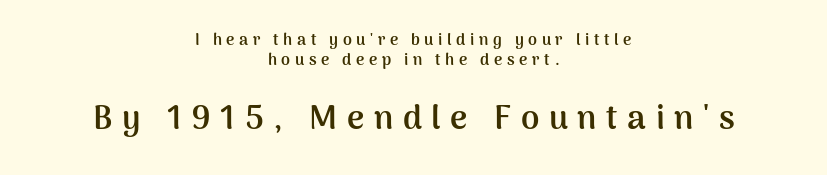
{"serif": "no", "italic": "no", "bold": "yes", "weight": "semibold", "width": "normal", "stroke_contrast": "medium", "x_height": "medium", "monospaced": "no", "underline": "no", "align": "center", "line_spacing_ratio": 1.23, "letter_spacing": "wide", "letter_spacing_em": 0.29, "larger_block": "second", "size_ratio": 2.06, "glyph_px": 33}
